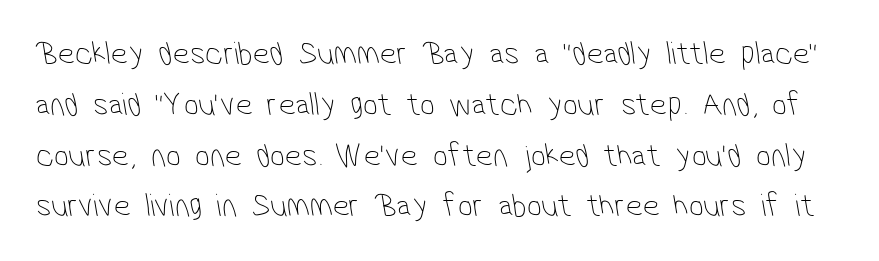
Here the designer chose a conventional face with non-uniform glyph widths. Clear beneath every line of the passage. Weight: not bold — regular or lighter. A typesetter would label this face a sans. Reading down the column, the eye jumps a familiar distance to each next line. This sample uses plain, unmodified letter spacing.
